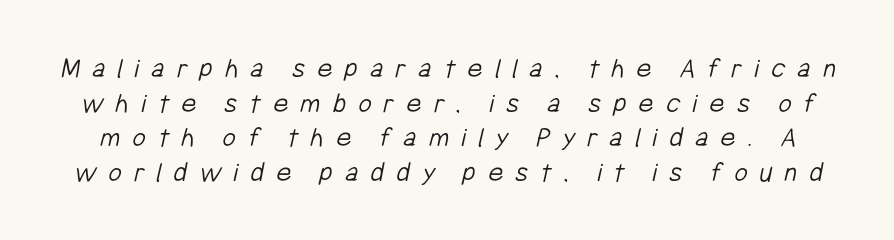
The passage shown is typed in a proportional face where columns would drift. Are there feet on the stems? There aren't — it's a sans. A light-to-regular cut is what we see here. The gap between lines stays unmarked. The horizontal fit of the characters is loose and conspicuously gappy.
